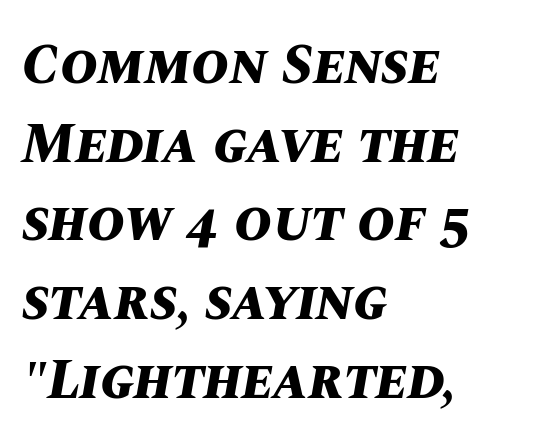
This sample keeps an unexceptional amount of space between lines. Nobody drew a line under any word here. Would a proofreader flag this as italicized? Yes. Spacing between characters is what you'd get straight out of the box.
